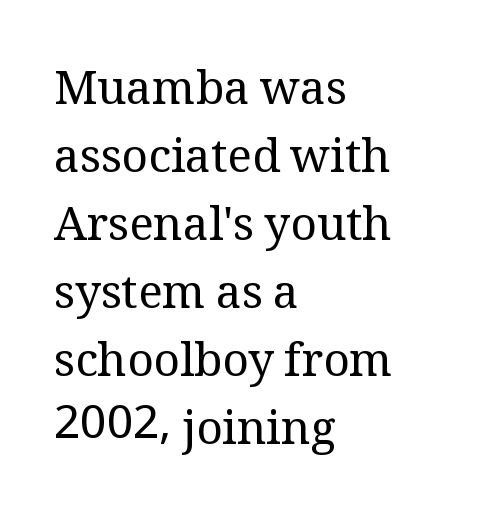
The image shows 46 px regular-weight serif type, upright; set left-aligned, normal line spacing (1.48x), normal letter spacing, not underlined; medium stroke contrast and a medium x-height.
